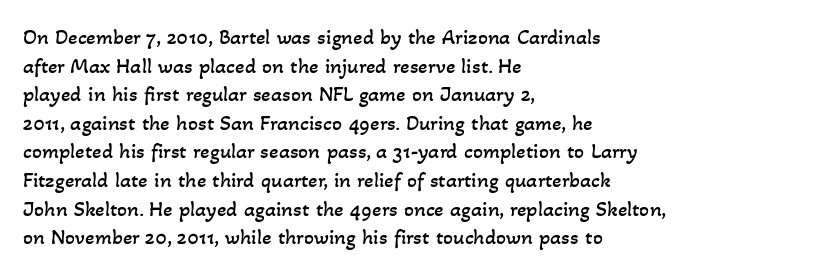
Q: Is the text bold? A: No.
Q: Is the text underlined? A: No.
Q: How is the paragraph aligned? A: Left-aligned.
Q: Is the spacing between letters normal or unusually wide? A: Normal.
Q: Is the spacing between lines tight, normal or loose? A: Normal.
